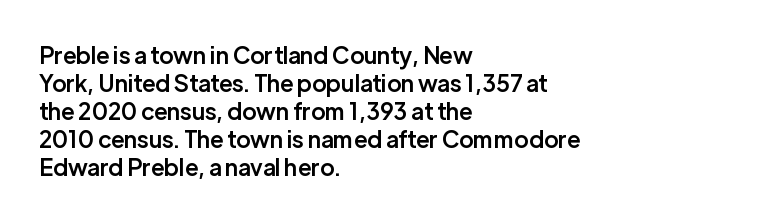
{"italic": "no", "bold": "semi", "underline": "no", "align": "left", "line_spacing_ratio": 1.22, "letter_spacing": "normal", "letter_spacing_em": 0.0, "glyph_px": 23}
